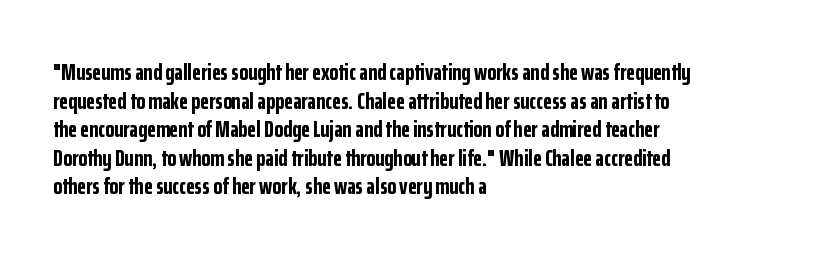
{"italic": "no", "bold": "yes", "underline": "no", "align": "left", "line_spacing_ratio": 1.24, "letter_spacing": "normal", "letter_spacing_em": 0.0, "glyph_px": 23}
